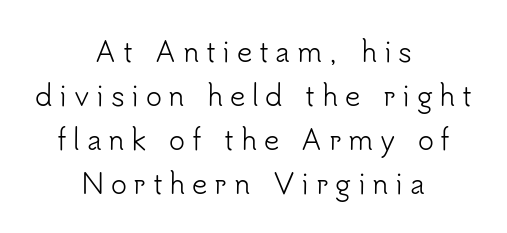
Q: Is the text bold? A: No.
Q: Is the text italic (slanted)? A: No, it is upright.
Q: Is the text underlined? A: No.
Q: How is the paragraph aligned? A: Centered.
Q: Is the spacing between letters normal or unusually wide? A: Unusually wide.
Q: Is the spacing between lines tight, normal or loose? A: Normal.
